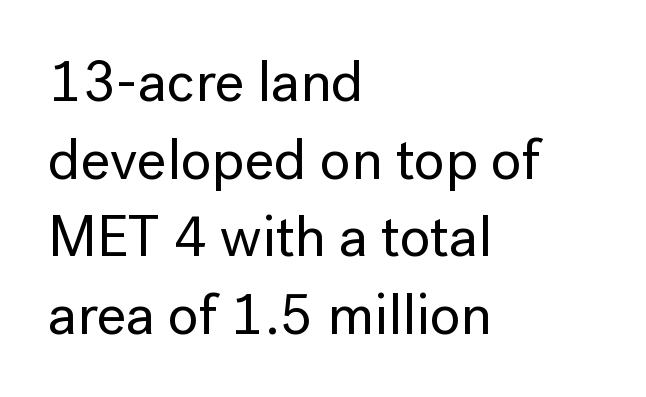
{"serif": "no", "italic": "no", "width": "normal", "stroke_contrast": "low", "x_height": "medium", "monospaced": "no", "underline": "no", "align": "left", "line_spacing": "normal", "line_spacing_ratio": 1.36, "letter_spacing": "normal", "letter_spacing_em": 0.0, "glyph_px": 57}
